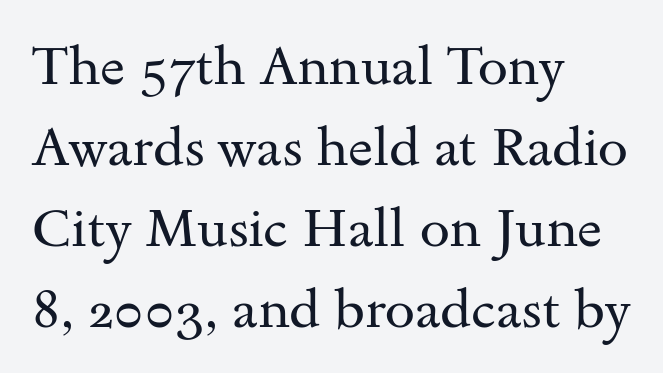
The image shows 54 px regular-weight, wide serif type, upright; set left-aligned, normal line spacing (1.5x), normal letter spacing, not underlined; medium stroke contrast and a small x-height.
